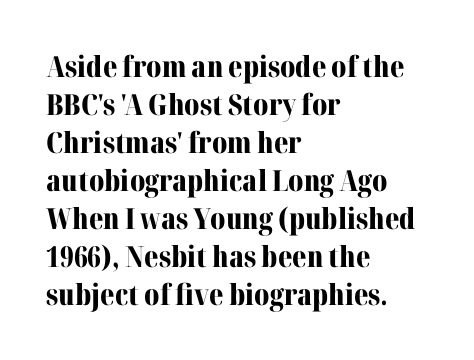
Note: serifs present on the glyphs. If you drew a line through each stem, it would be perfectly vertical. The face used here has the dense, thick strokes of a bold. A bare baseline throughout the passage. These lines stack with their left ends in a neat column.
